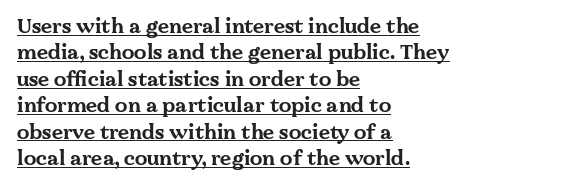
{"italic": "no", "bold": "yes", "underline": "yes", "align": "left", "line_spacing": "normal", "line_spacing_ratio": 1.32, "letter_spacing": "normal", "letter_spacing_em": 0.0, "glyph_px": 20}
